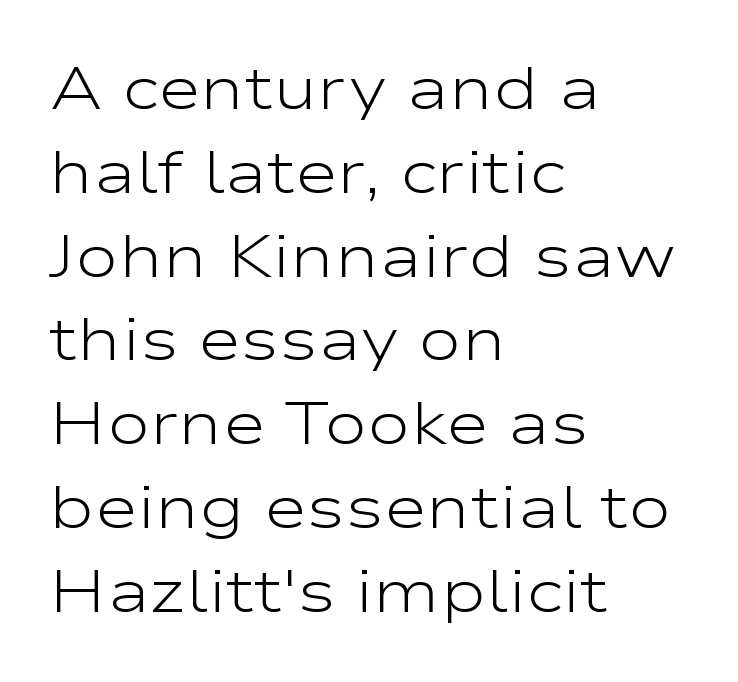
This is sans-serif lettering, the kind often seen on screens and signage. This is roman type, the default non-slanted kind. Evenly set lines give the paragraph a standard silhouette. The compositor pushed each line to the left boundary. What stands out about the letter spacing? Nothing — it is the standard amount. The passage shown is typed in a proportional face where columns would drift.
